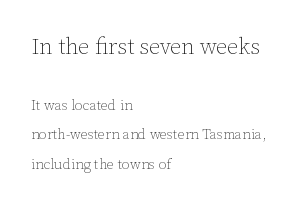
{"italic": "no", "bold": "no", "underline": "no", "align": "left", "line_spacing": "loose", "line_spacing_ratio": 2.1, "letter_spacing": "normal", "letter_spacing_em": 0.0, "larger_block": "first", "size_ratio": 1.57, "glyph_px": 22}
